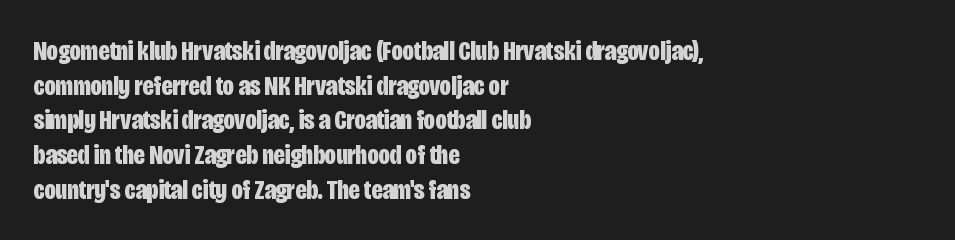
{"serif": "no", "italic": "no", "bold": "yes", "weight": "bold", "width": "condensed", "stroke_contrast": "low", "x_height": "large", "monospaced": "no", "underline": "no", "align": "left", "line_spacing_ratio": 1.24, "letter_spacing": "normal", "letter_spacing_em": 0.0, "glyph_px": 28}
